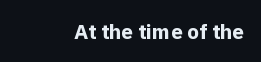
The image shows 21 px bold type, upright; set normal letter spacing, not underlined.
